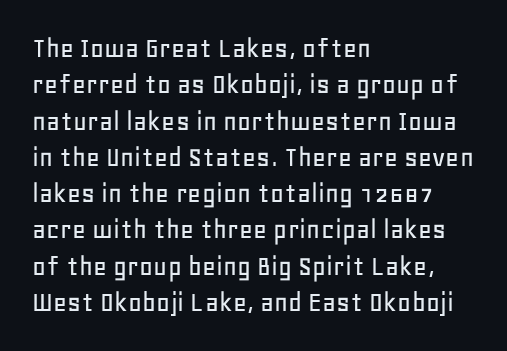
{"serif": "no", "italic": "no", "width": "normal", "stroke_contrast": "low", "x_height": "large", "monospaced": "no", "underline": "no", "align": "left", "line_spacing_ratio": 1.21, "letter_spacing": "normal", "letter_spacing_em": 0.0, "glyph_px": 30}
